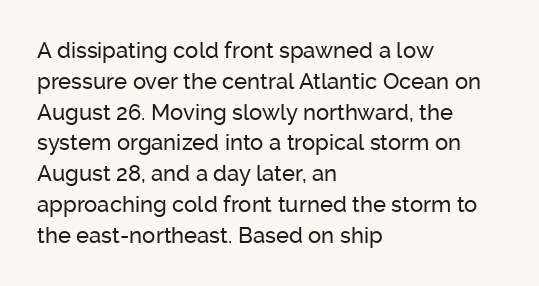
The image shows 22 px text type, upright; set left-aligned, normal line spacing (1.4x), normal letter spacing, not underlined.
